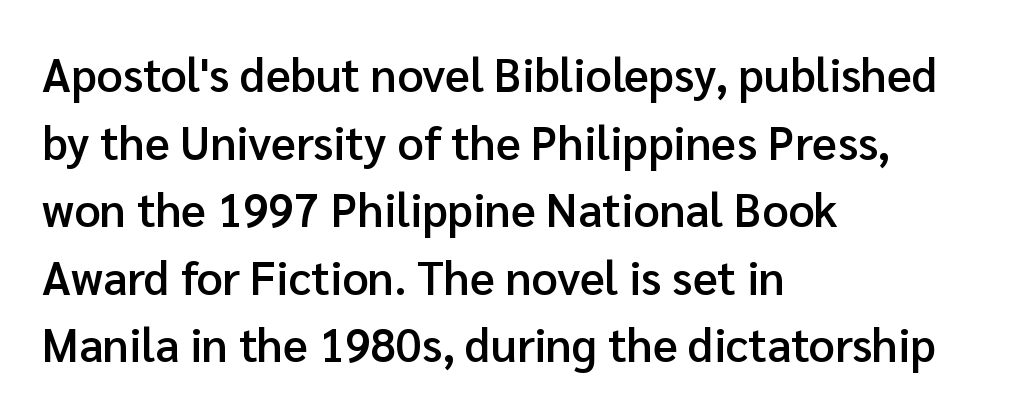
Q: Is the text bold? A: Semi-bold.
Q: Is the text italic (slanted)? A: No, it is upright.
Q: Is the typeface a serif or a sans-serif typeface? A: Sans-serif.
Q: Is the text underlined? A: No.
Q: How is the paragraph aligned? A: Left-aligned.
Q: Is the spacing between letters normal or unusually wide? A: Normal.
Q: Is the spacing between lines tight, normal or loose? A: Normal.
Q: Width (condensed, normal, or wide)? A: Normal.
Q: Stroke contrast? A: Low.
Q: x-height? A: Medium.
Q: Monospaced? A: No.
